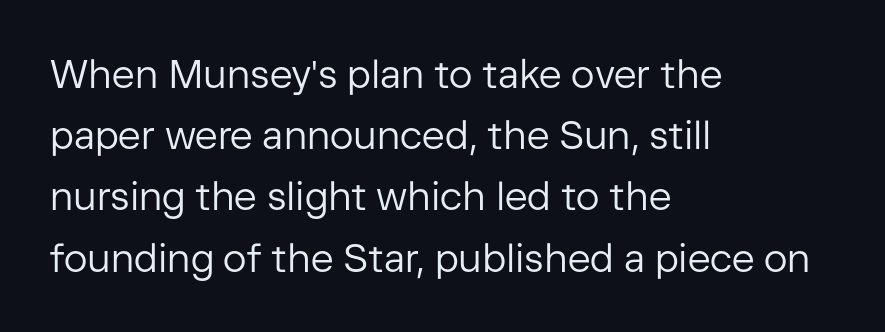
Q: Is the text bold? A: No.
Q: Is the text italic (slanted)? A: No, it is upright.
Q: Is the typeface a serif or a sans-serif typeface? A: Sans-serif.
Q: Is the text underlined? A: No.
Q: How is the paragraph aligned? A: Left-aligned.
Q: Is the spacing between letters normal or unusually wide? A: Normal.
Q: Is the spacing between lines tight, normal or loose? A: Normal.
Q: Width (condensed, normal, or wide)? A: Normal.
Q: Stroke contrast? A: Low.
Q: x-height? A: Medium.
Q: Monospaced? A: No.
